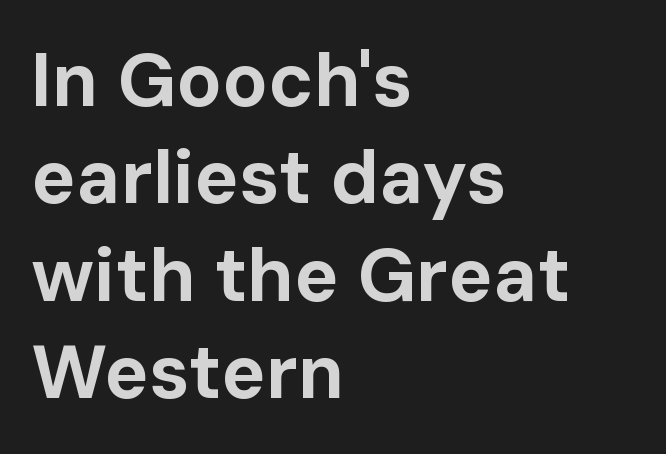
{"serif": "no", "italic": "no", "bold": "yes", "weight": "bold", "width": "normal", "stroke_contrast": "low", "x_height": "medium", "monospaced": "no", "underline": "no", "align": "left", "line_spacing": "normal", "line_spacing_ratio": 1.3, "letter_spacing": "normal", "letter_spacing_em": 0.0, "glyph_px": 75}
